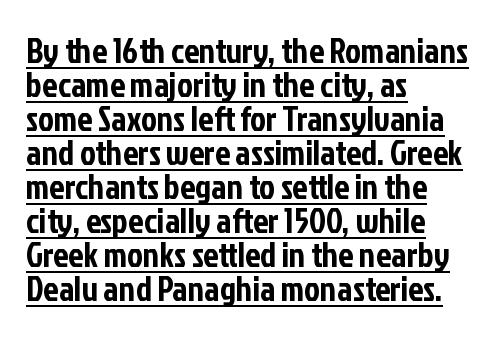
The image shows 34 px condensed sans-serif type, upright; set left-aligned, tight line spacing (1.0x), normal letter spacing, underlined; low stroke contrast and a medium x-height.
